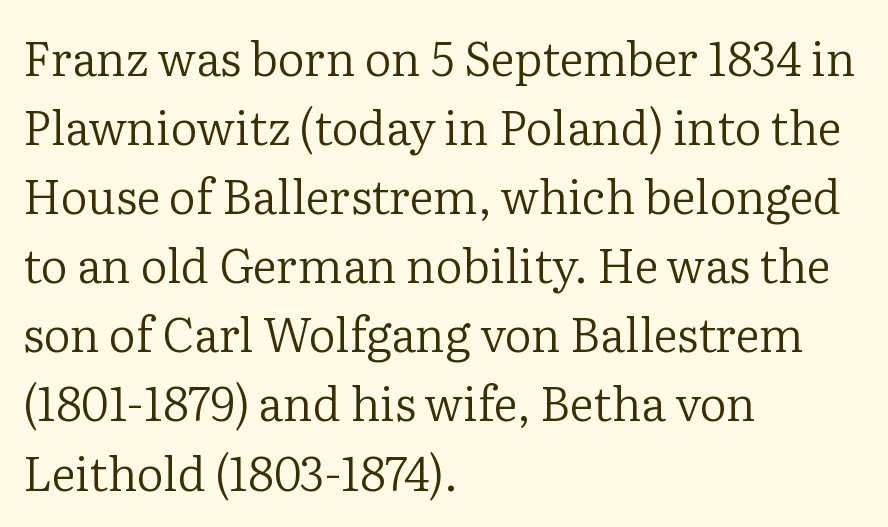
{"serif": "yes", "italic": "no", "bold": "no", "weight": "regular", "width": "normal", "stroke_contrast": "low", "x_height": "medium", "monospaced": "no", "underline": "no", "align": "left", "line_spacing": "normal", "line_spacing_ratio": 1.47, "letter_spacing": "normal", "letter_spacing_em": 0.0, "glyph_px": 47}
